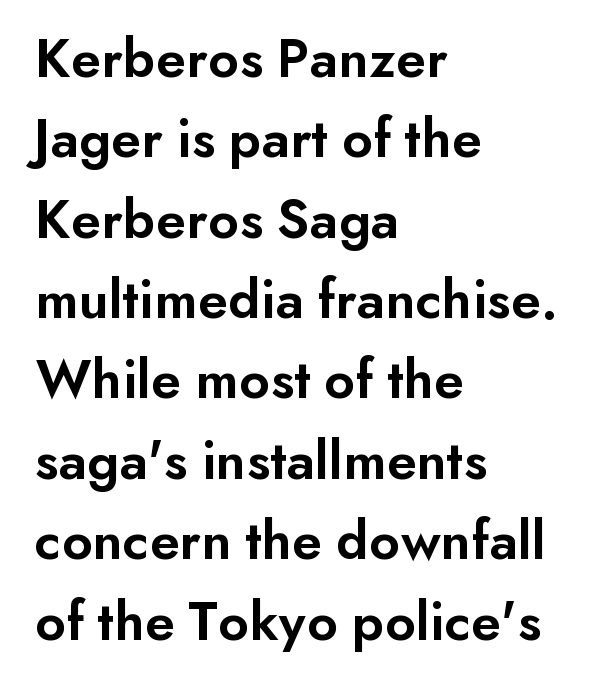
Inter-character spacing is left at the font's built-in metrics. How heavy is the stroke? Medium-heavy — a semibold, shy of bold. In terms of letterform style, serifs are entirely absent. Alignment: flush left.
